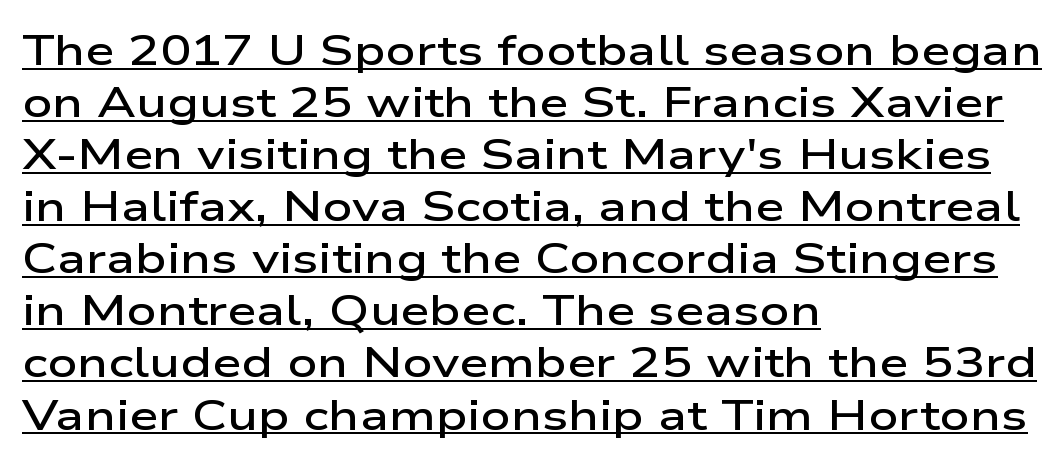
{"serif": "no", "italic": "no", "bold": "semi", "weight": "semibold", "width": "wide", "stroke_contrast": "low", "x_height": "medium", "monospaced": "no", "underline": "yes", "align": "left", "line_spacing_ratio": 1.24, "letter_spacing": "normal", "letter_spacing_em": 0.0, "glyph_px": 42}
